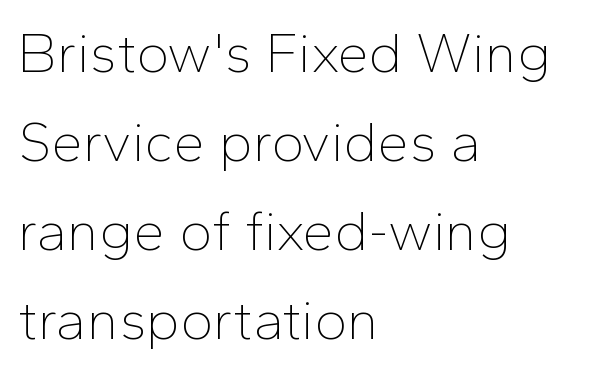
Q: Is the text bold? A: No.
Q: Is the text italic (slanted)? A: No, it is upright.
Q: Is the typeface a serif or a sans-serif typeface? A: Sans-serif.
Q: Is the text underlined? A: No.
Q: How is the paragraph aligned? A: Left-aligned.
Q: Is the spacing between letters normal or unusually wide? A: Normal.
Q: Is the spacing between lines tight, normal or loose? A: Normal.
Q: Width (condensed, normal, or wide)? A: Normal.
Q: Stroke contrast? A: Low.
Q: x-height? A: Medium.
Q: Monospaced? A: No.
